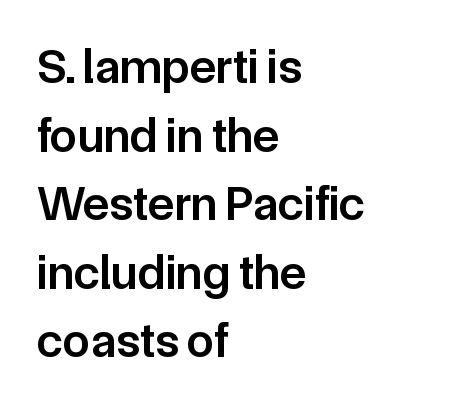
A typesetter would label this face a sans. The zone under the glyphs is completely vacant. I'd describe the lettering as semibold — firm but not a full bold. Quick note: interline space is typical.
